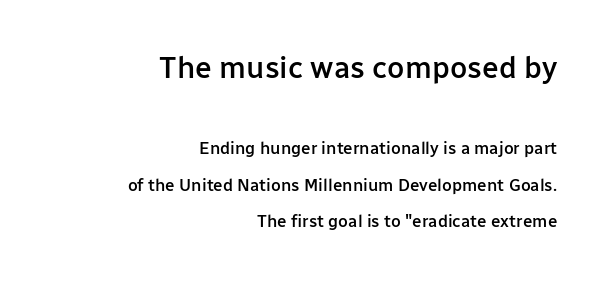
Observe the absence of serifs on each vertical stroke in this sample. Caption: semibold face, moderately heavy strokes. You can tell it's not italic because the verticals are truly vertical. Note the varied advance widths — an 'i' is clearly narrower than an 'm'. The words here are not underlined.
